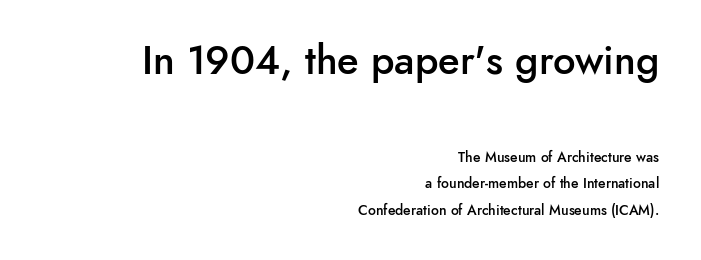
The image shows 40 px semibold sans-serif type, upright; set right-aligned, line spacing 1.89x, normal letter spacing, not underlined; the first (top) block is 2.86x larger; low stroke contrast and a small x-height.
